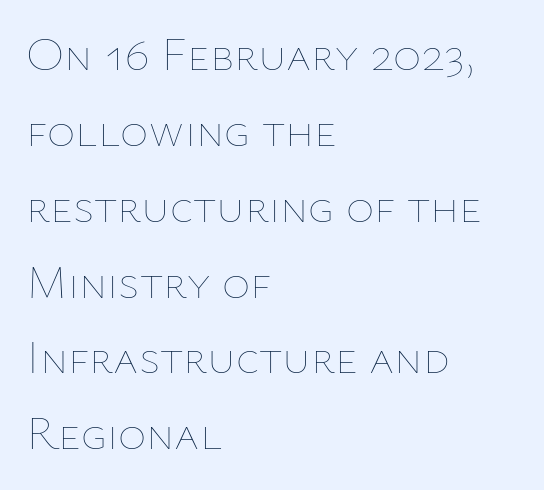
The image shows 48 px thin type, upright; set left-aligned, normal line spacing (1.58x), normal letter spacing, not underlined; low stroke contrast and a medium x-height.
